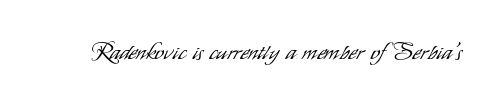
The type is set solid horizontally, with unmodified tracking. Words float on clear page, feet unadorned. A quiet, ordinary-to-light weight characterises the typeface.
